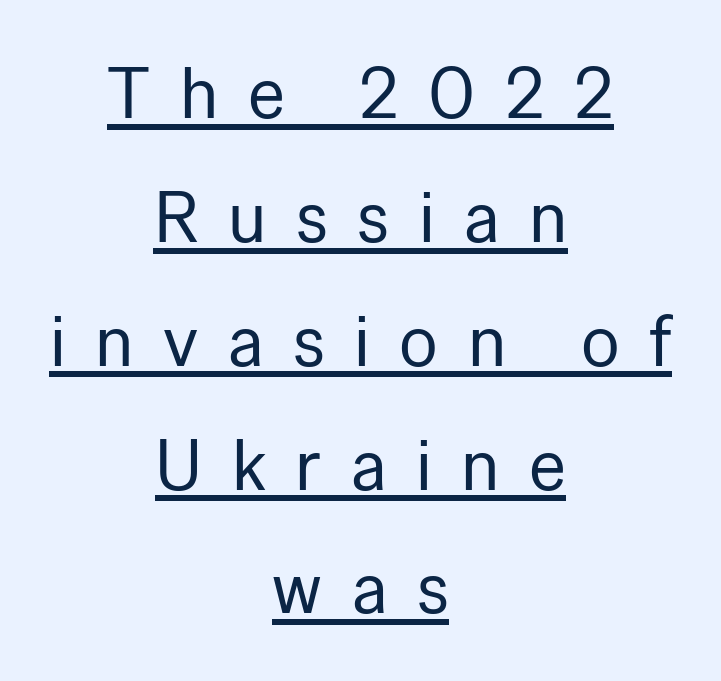
The image shows 72 px regular-weight sans-serif type, upright; set centered, line spacing 1.72x, unusually wide letter spacing (+0.41 em), underlined; low stroke contrast and a medium x-height.
